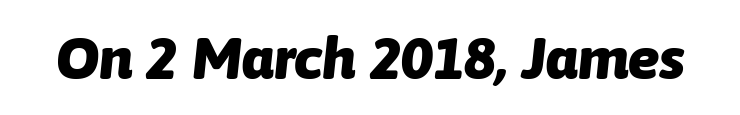
Q: Is the text bold? A: Yes.
Q: Is the text italic (slanted)? A: Yes, it leans right by about 6 degrees.
Q: Is the text underlined? A: No.
Q: Is the spacing between letters normal or unusually wide? A: Normal.
Q: Width (condensed, normal, or wide)? A: Normal.
Q: Stroke contrast? A: Low.
Q: x-height? A: Medium.
Q: Monospaced? A: No.
